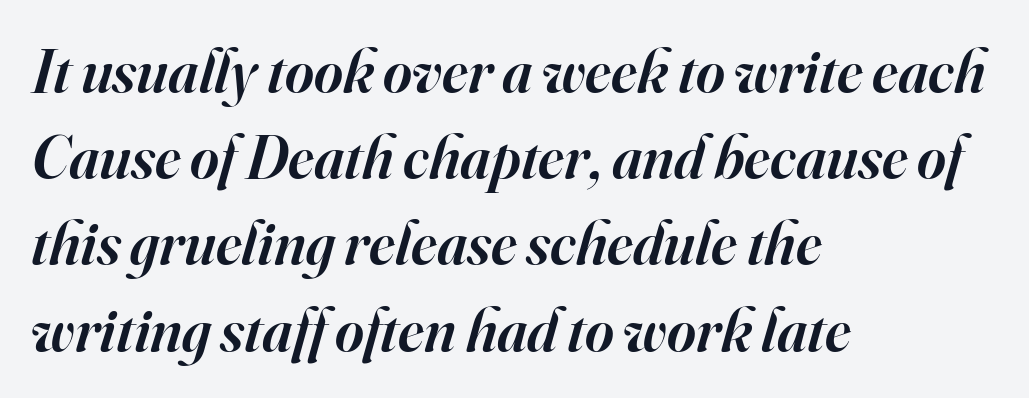
{"serif": "yes", "italic": "yes", "lean": "right", "slant_degrees": 16, "bold": "semi", "weight": "semibold", "width": "normal", "stroke_contrast": "high", "x_height": "small", "monospaced": "no", "underline": "no", "align": "left", "line_spacing": "normal", "line_spacing_ratio": 1.39, "letter_spacing": "normal", "letter_spacing_em": 0.0, "glyph_px": 62}
